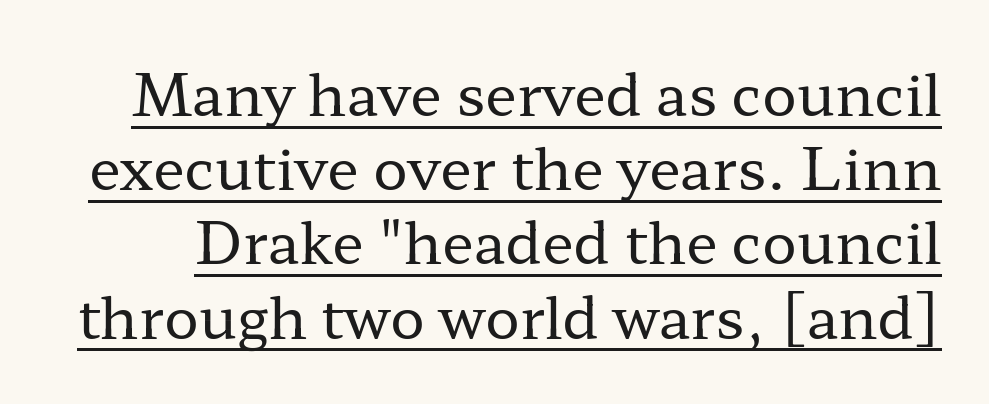
{"serif": "yes", "italic": "no", "bold": "no", "weight": "regular", "width": "wide", "stroke_contrast": "low", "x_height": "medium", "monospaced": "no", "underline": "yes", "line_spacing": "normal", "line_spacing_ratio": 1.28, "letter_spacing": "normal", "letter_spacing_em": 0.0, "glyph_px": 58}
